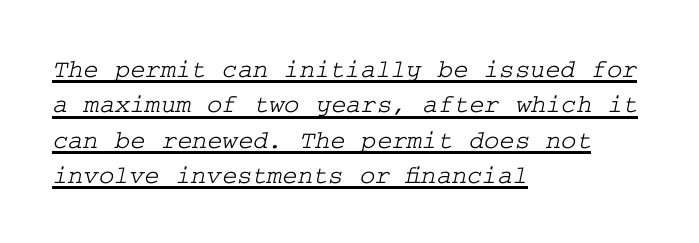
The image shows 26 px text type; set left-aligned, normal line spacing (1.36x), normal letter spacing, underlined.
